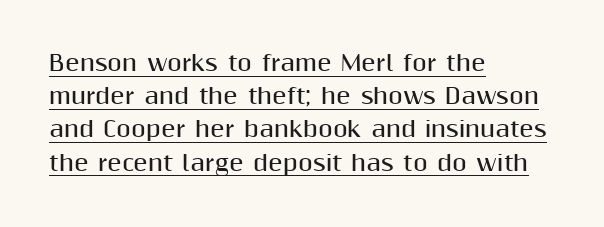
The image shows 21 px bold type, upright; set left-aligned, normal line spacing (1.58x), normal letter spacing, underlined.
